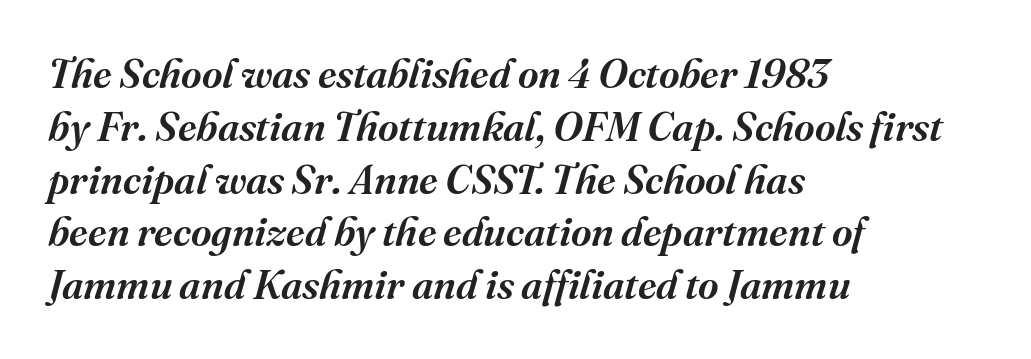
The image shows 40 px serif type, italic (leaning right); set left-aligned, normal line spacing (1.32x), normal letter spacing, not underlined; medium stroke contrast and a medium x-height.
